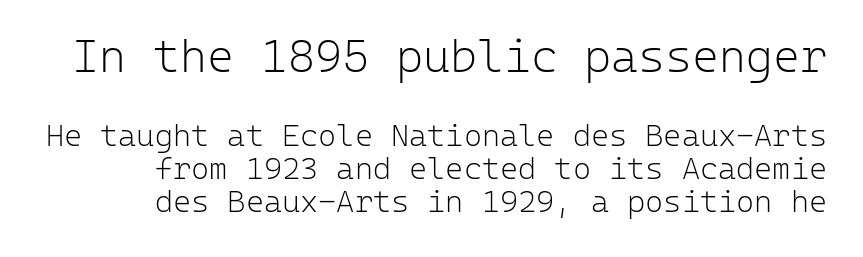
Of the two passages, the one on top uses the larger point size. Think of a typewriter: that constant character pitch is what you see here. The glyphs are unaccompanied by any horizontal stroke below them. The letters sit at their default tracking, neither squeezed nor spread. Vertical strokes here are truly vertical. Does the leading feel generous? Not at all — it's pinched.
